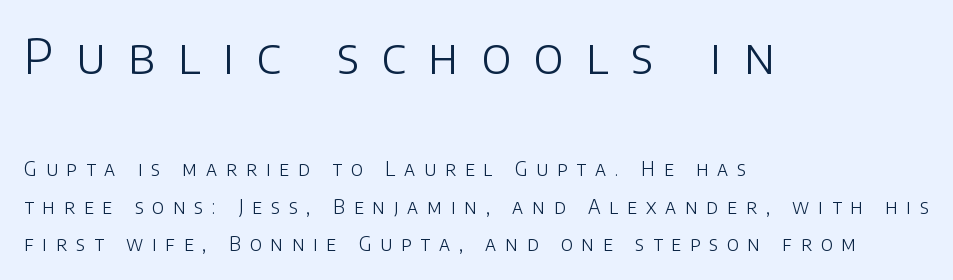
{"serif": "no", "italic": "no", "bold": "no", "weight": "light", "width": "normal", "stroke_contrast": "low", "x_height": "large", "monospaced": "no", "underline": "no", "align": "left", "line_spacing": "loose", "line_spacing_ratio": 1.96, "letter_spacing": "wide", "letter_spacing_em": 0.47, "larger_block": "first", "size_ratio": 2.53, "glyph_px": 48}
